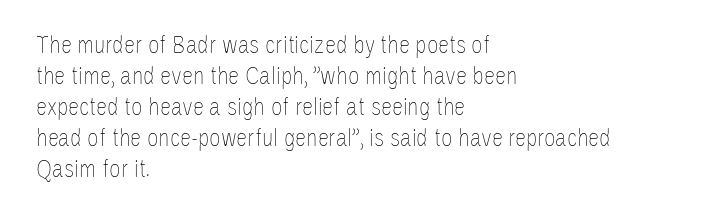
{"italic": "no", "bold": "no", "underline": "no", "align": "left", "line_spacing_ratio": 1.24, "letter_spacing": "normal", "letter_spacing_em": 0.0, "glyph_px": 25}
